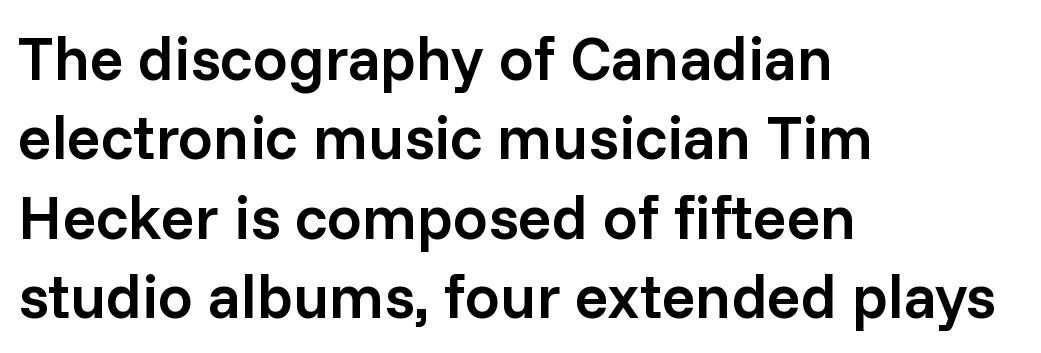
Q: Is the text bold? A: Semi-bold.
Q: Is the text italic (slanted)? A: No, it is upright.
Q: Is the typeface a serif or a sans-serif typeface? A: Sans-serif.
Q: Is the text underlined? A: No.
Q: How is the paragraph aligned? A: Left-aligned.
Q: Is the spacing between letters normal or unusually wide? A: Normal.
Q: Is the spacing between lines tight, normal or loose? A: Normal.
Q: Width (condensed, normal, or wide)? A: Normal.
Q: Stroke contrast? A: Low.
Q: x-height? A: Medium.
Q: Monospaced? A: No.
